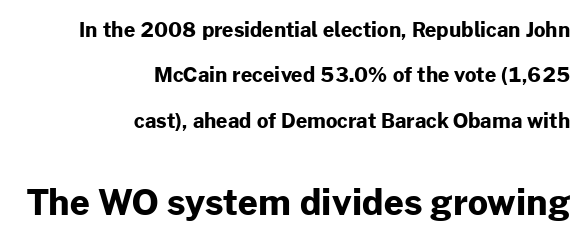
Q: Is the text bold? A: Yes.
Q: Is the text italic (slanted)? A: No, it is upright.
Q: Is the typeface a serif or a sans-serif typeface? A: Sans-serif.
Q: Is the text underlined? A: No.
Q: How is the paragraph aligned? A: Right-aligned.
Q: Is the spacing between letters normal or unusually wide? A: Normal.
Q: Is the spacing between lines tight, normal or loose? A: Loose.
Q: Which block of text is set in a larger size, the first (top) or the second (bottom)? A: The second (bottom) one.
Q: Width (condensed, normal, or wide)? A: Normal.
Q: Stroke contrast? A: Low.
Q: x-height? A: Medium.
Q: Monospaced? A: No.
